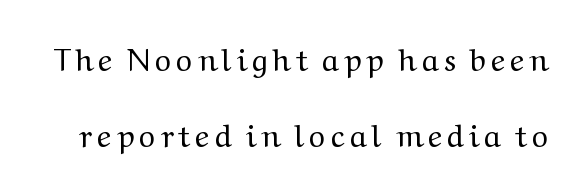
The image shows 31 px regular-weight, wide serif type, upright; set loose line spacing (2.45x), not underlined; medium stroke contrast and a medium x-height.
